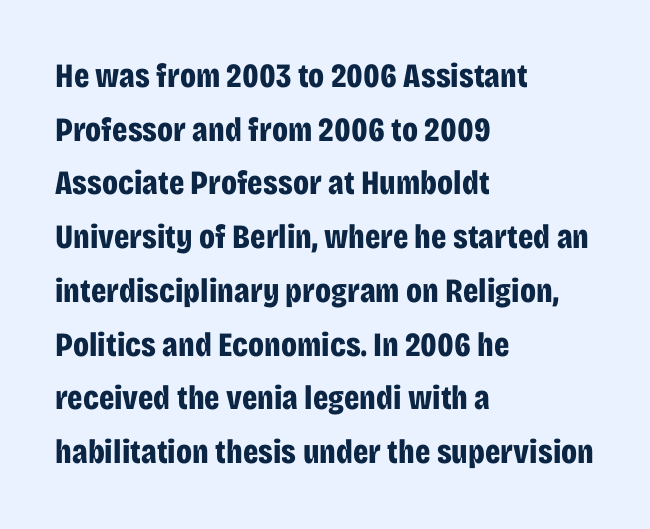
Q: Is the text bold? A: Yes.
Q: Is the text italic (slanted)? A: No, it is upright.
Q: Is the typeface a serif or a sans-serif typeface? A: Sans-serif.
Q: Is the text underlined? A: No.
Q: How is the paragraph aligned? A: Left-aligned.
Q: Is the spacing between letters normal or unusually wide? A: Normal.
Q: Is the spacing between lines tight, normal or loose? A: Normal.
Q: Width (condensed, normal, or wide)? A: Condensed.
Q: Stroke contrast? A: Low.
Q: x-height? A: Large.
Q: Monospaced? A: No.
